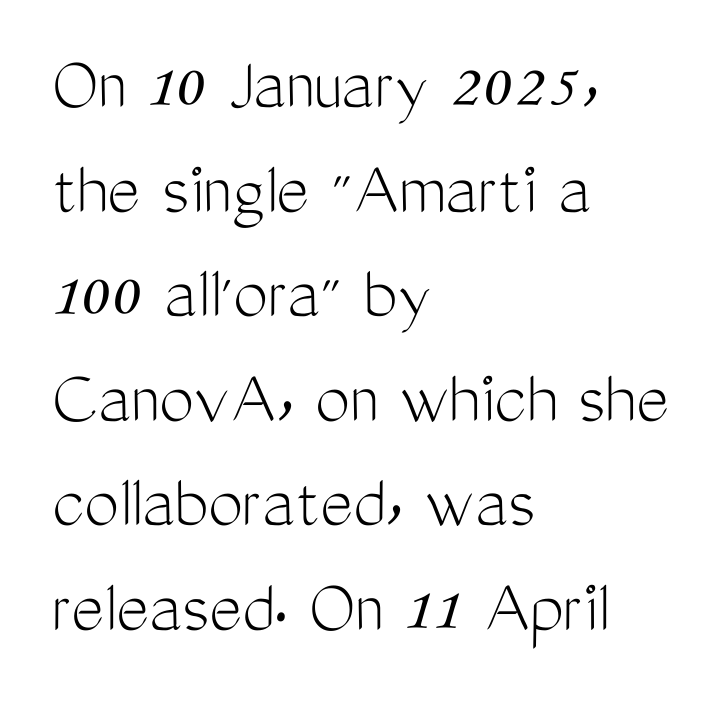
Q: Is the text bold? A: No.
Q: Is the text italic (slanted)? A: No, it is upright.
Q: Is the typeface a serif or a sans-serif typeface? A: Sans-serif.
Q: Is the text underlined? A: No.
Q: How is the paragraph aligned? A: Left-aligned.
Q: Is the spacing between letters normal or unusually wide? A: Normal.
Q: Is the spacing between lines tight, normal or loose? A: Normal.
Q: Width (condensed, normal, or wide)? A: Condensed.
Q: Stroke contrast? A: Medium.
Q: x-height? A: Medium.
Q: Monospaced? A: No.
